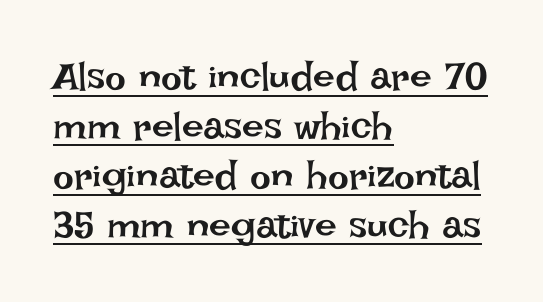
Q: Is the text bold? A: No.
Q: Is the text italic (slanted)? A: No, it is upright.
Q: Is the text underlined? A: Yes.
Q: How is the paragraph aligned? A: Left-aligned.
Q: Is the spacing between letters normal or unusually wide? A: Normal.
Q: Is the spacing between lines tight, normal or loose? A: Normal.
Q: Width (condensed, normal, or wide)? A: Normal.
Q: Stroke contrast? A: Low.
Q: x-height? A: Large.
Q: Monospaced? A: No.
